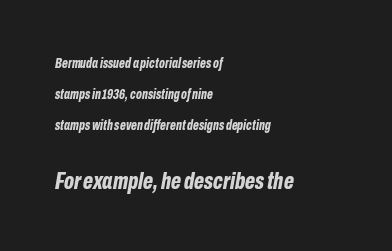
The image shows 24 px bold type, italic (leaning right); set left-aligned, loose line spacing (2.21x), normal letter spacing, not underlined; the second (bottom) block is 1.71x larger.
